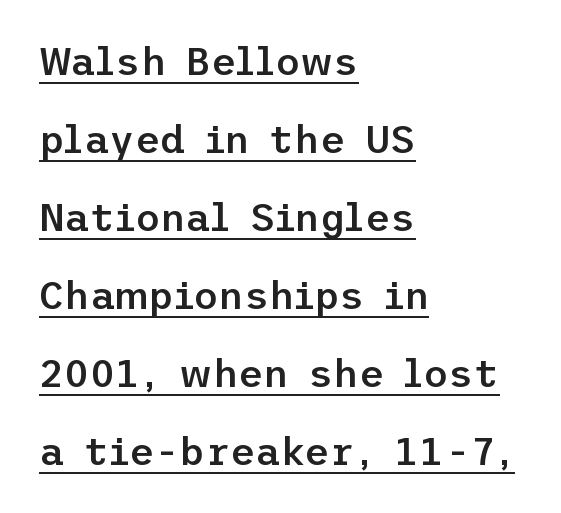
Look at the tracking — it's just the regular setting, nothing added. One-word summary of the alignment: left. Unlike italic type, these characters show no tilt at all. Strokes here are thickened, but only to semibold level.
